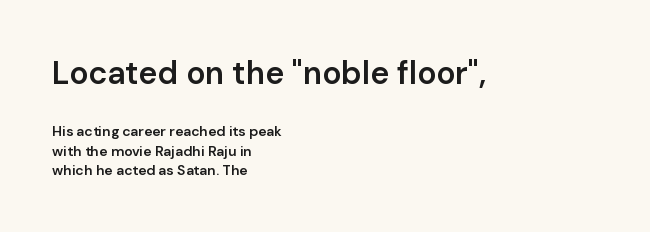
The image shows 32 px semibold sans-serif type, upright; set left-aligned, normal line spacing (1.39x), normal letter spacing, not underlined; the first (top) block is 2.29x larger; low stroke contrast and a medium x-height.
